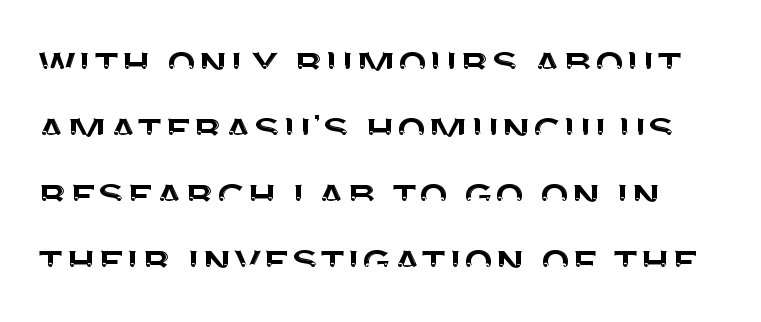
Unlike italic type, these characters show no tilt at all. Between one letter and the next there's only the usual sliver of space. The words here are not underlined. Line spacing here is normal. Spacing verdict: proportional, widths tailored to each character.
